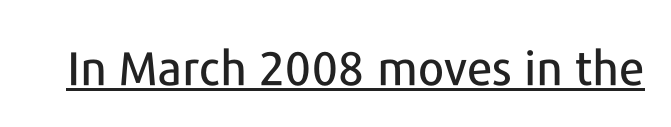
{"serif": "no", "italic": "no", "width": "normal", "stroke_contrast": "low", "x_height": "medium", "monospaced": "no", "underline": "yes", "letter_spacing": "normal", "letter_spacing_em": 0.0, "glyph_px": 47}
